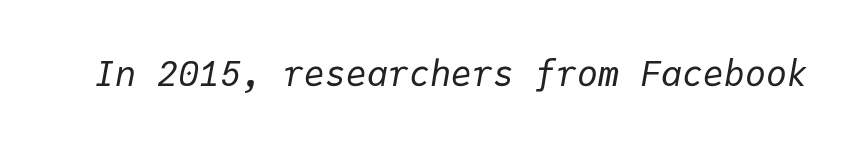
{"italic": "yes", "lean": "right", "slant_degrees": 9, "bold": "no", "weight": "regular", "width": "normal", "stroke_contrast": "low", "x_height": "medium", "monospaced": "yes", "underline": "no", "letter_spacing": "normal", "letter_spacing_em": 0.0, "glyph_px": 35}
